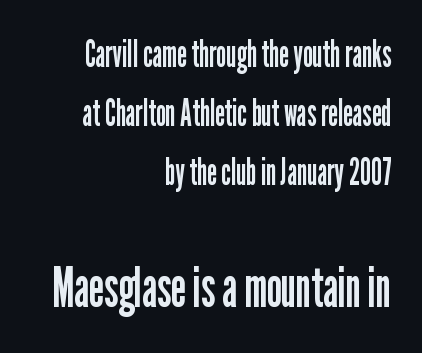
Q: Is the text bold? A: No.
Q: Is the text italic (slanted)? A: No, it is upright.
Q: Is the typeface a serif or a sans-serif typeface? A: Sans-serif.
Q: Is the text underlined? A: No.
Q: How is the paragraph aligned? A: Right-aligned.
Q: Is the spacing between letters normal or unusually wide? A: Normal.
Q: Is the spacing between lines tight, normal or loose? A: Normal.
Q: Which block of text is set in a larger size, the first (top) or the second (bottom)? A: The second (bottom) one.
Q: Width (condensed, normal, or wide)? A: Condensed.
Q: Stroke contrast? A: Low.
Q: x-height? A: Medium.
Q: Monospaced? A: No.
